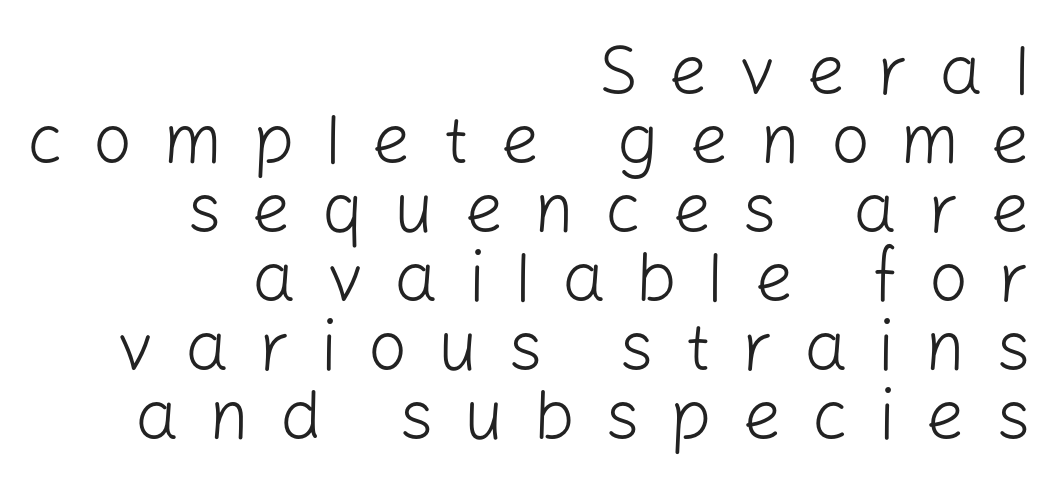
This sample has the flowing, uneven cadence of proportional lettering. Does the type have serifs? No, each stem ends abruptly. Tracking here is generous; glyphs stand well apart from one another. How would I describe the line gaps? Narrow and economical.
